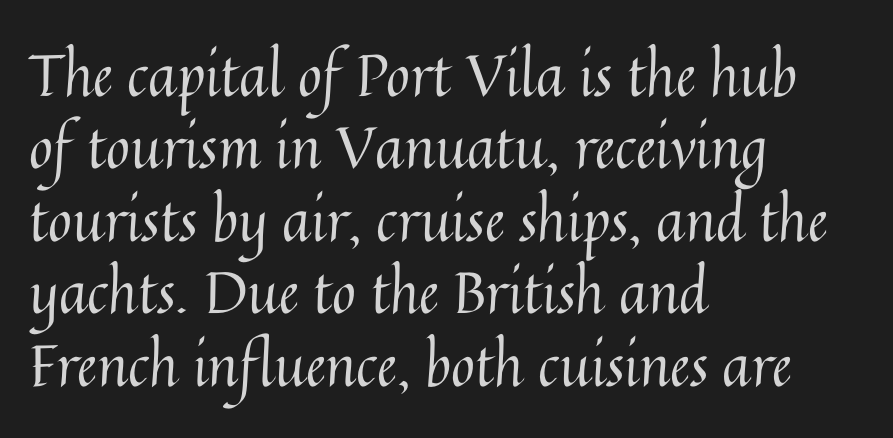
There is no visible air inserted between adjacent glyphs. The baseline area is clear. Rows of type keep a routine distance in the vertical direction. Proportional: the letters do not fall into vertical columns.
